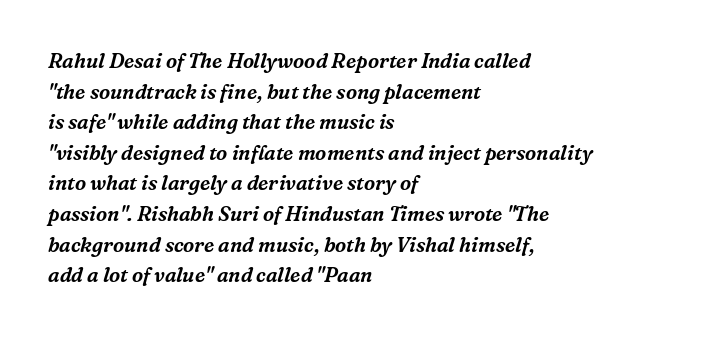
Regular leading. Look at the tracking — it's just the regular setting, nothing added. Bare-footed words on every line. Visually the block forms a straight wall on the left and a jagged coastline on the right.
